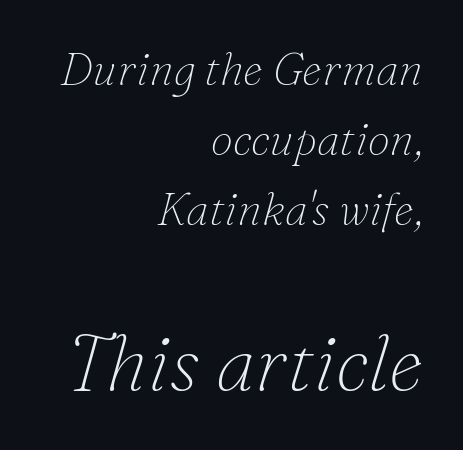
{"serif": "yes", "italic": "yes", "lean": "right", "slant_degrees": 16, "bold": "no", "weight": "thin", "width": "normal", "stroke_contrast": "low", "x_height": "small", "monospaced": "no", "underline": "no", "align": "right", "line_spacing": "normal", "line_spacing_ratio": 1.56, "letter_spacing": "normal", "letter_spacing_em": 0.0, "larger_block": "second", "size_ratio": 1.73, "glyph_px": 78}
